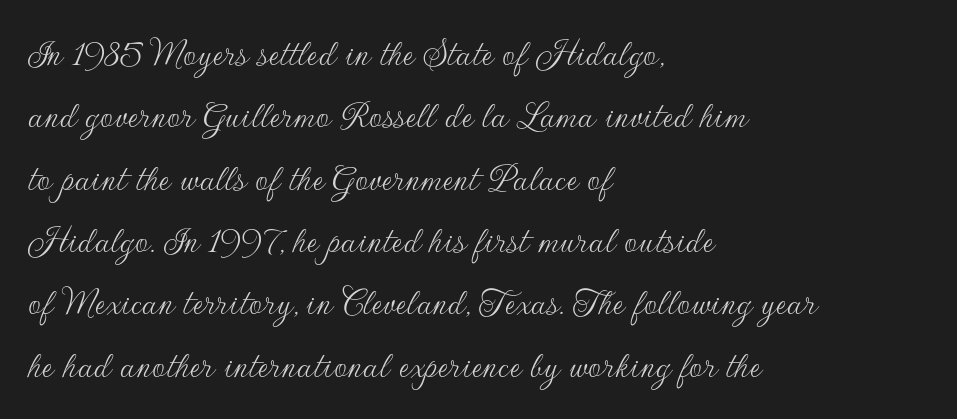
{"serif": "no", "bold": "no", "weight": "thin", "width": "normal", "stroke_contrast": "low", "x_height": "small", "monospaced": "no", "underline": "no", "align": "left", "line_spacing": "normal", "line_spacing_ratio": 1.52, "letter_spacing": "normal", "letter_spacing_em": 0.0, "glyph_px": 41}
